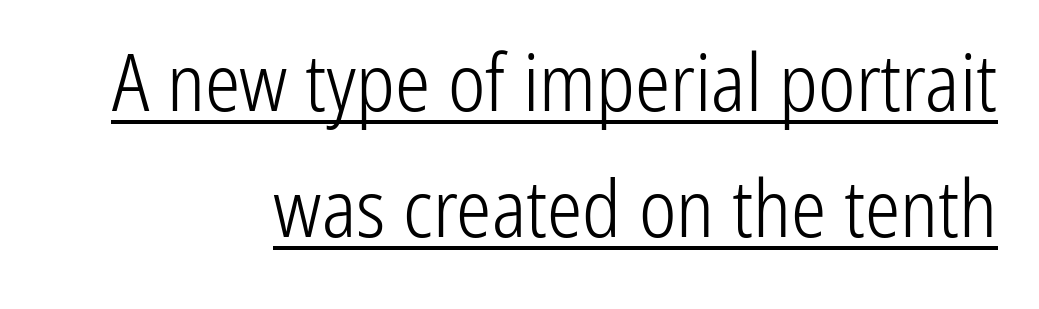
There is no visible air inserted between adjacent glyphs. Horizontal alignment here is rightward, an uncommon choice for prose. Looks like regular typesetting: each glyph gets only the width it needs. A light-to-regular cut is what we see here.
